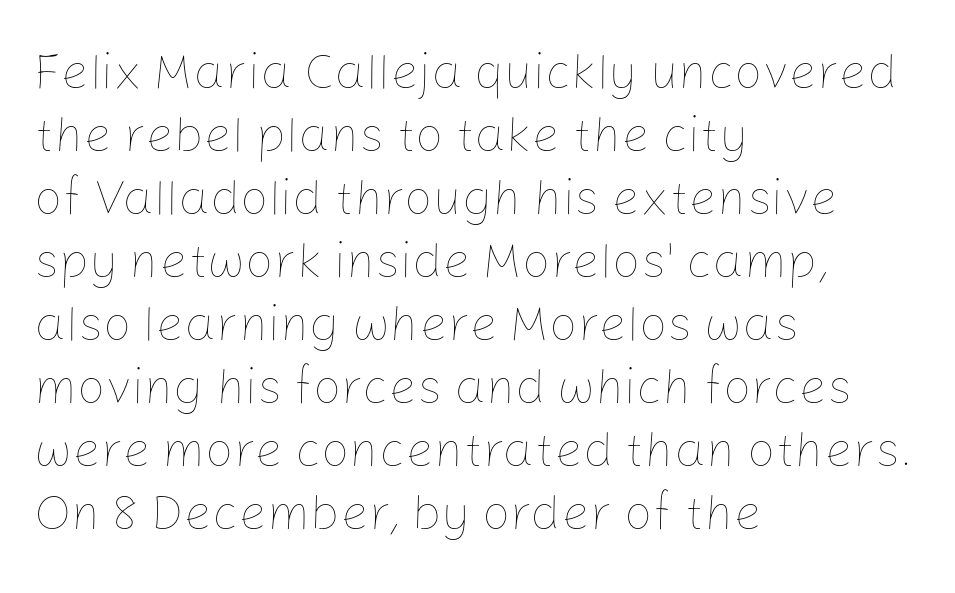
{"italic": "no", "bold": "no", "weight": "thin", "width": "normal", "stroke_contrast": "low", "x_height": "medium", "monospaced": "no", "underline": "no", "align": "left", "line_spacing": "normal", "line_spacing_ratio": 1.26, "letter_spacing": "normal", "letter_spacing_em": 0.0, "glyph_px": 50}
